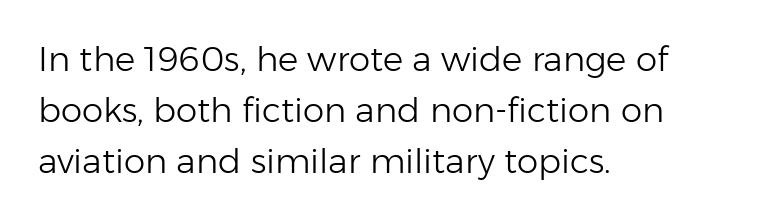
{"serif": "no", "italic": "no", "bold": "no", "weight": "light", "width": "normal", "stroke_contrast": "low", "x_height": "medium", "monospaced": "no", "underline": "no", "align": "left", "line_spacing": "normal", "line_spacing_ratio": 1.5, "letter_spacing": "normal", "letter_spacing_em": 0.0, "glyph_px": 34}
